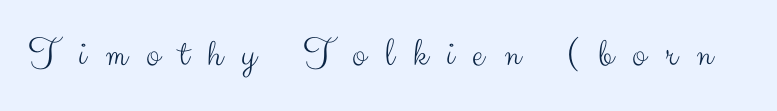
{"serif": "no", "bold": "no", "weight": "light", "width": "normal", "stroke_contrast": "medium", "x_height": "small", "monospaced": "no", "underline": "no", "letter_spacing": "wide", "letter_spacing_em": 0.46, "glyph_px": 41}
